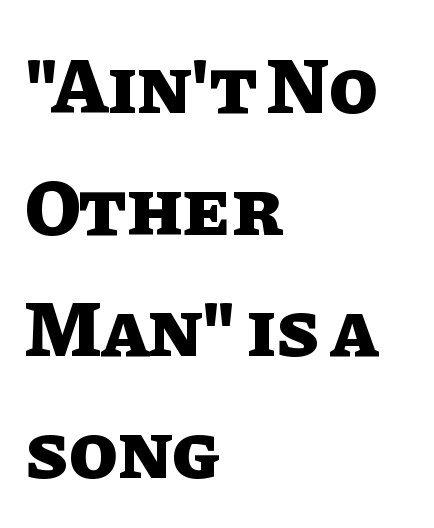
The image shows 79 px heavy type, upright; set left-aligned, normal line spacing (1.54x), normal letter spacing, not underlined; low stroke contrast and a large x-height.
